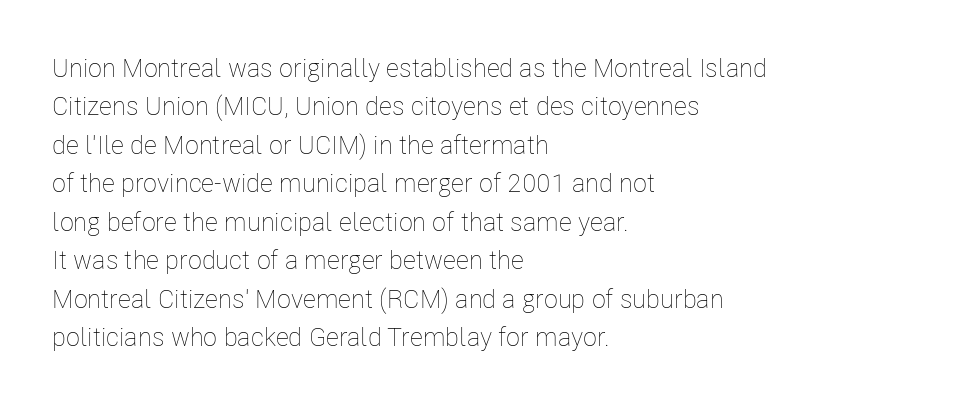
The image shows 26 px text type, upright; set left-aligned, normal line spacing (1.48x), normal letter spacing, not underlined.
